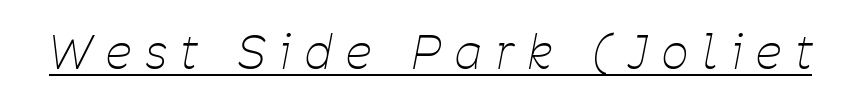
The image shows 46 px thin, condensed type, italic (leaning right); set unusually wide letter spacing (+0.32 em), underlined; low stroke contrast and a medium x-height.
